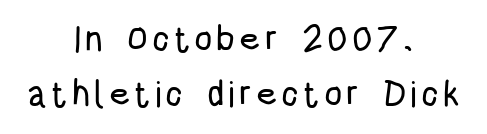
The image shows 36 px condensed sans-serif type, upright; set centered, normal line spacing (1.52x), not underlined; low stroke contrast and a large x-height.
